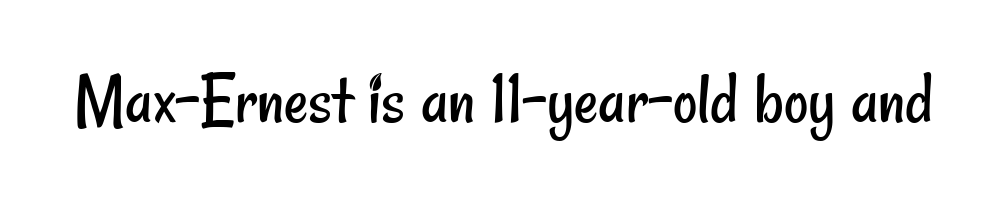
{"serif": "no", "bold": "no", "weight": "regular", "width": "condensed", "stroke_contrast": "low", "x_height": "small", "monospaced": "no", "underline": "no", "letter_spacing": "normal", "letter_spacing_em": 0.0, "glyph_px": 75}
